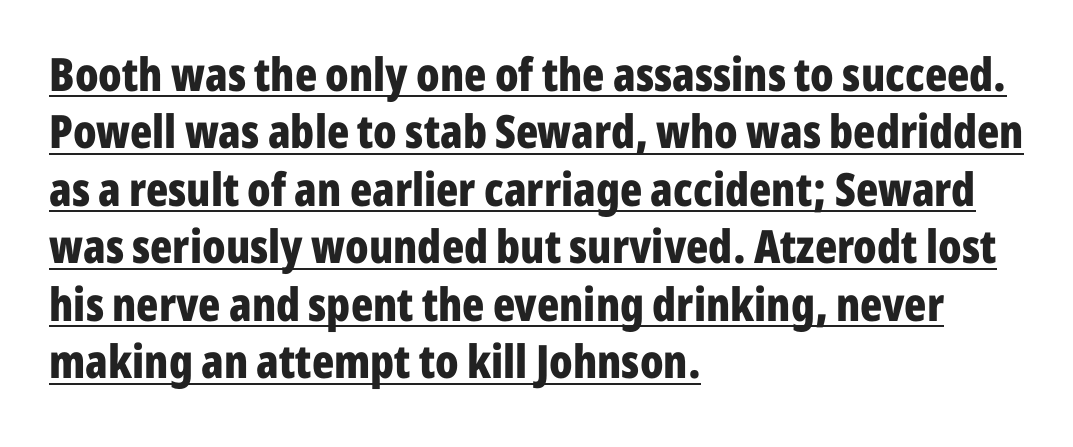
{"serif": "no", "italic": "no", "bold": "yes", "weight": "bold", "width": "condensed", "stroke_contrast": "low", "x_height": "medium", "monospaced": "no", "underline": "yes", "align": "left", "line_spacing": "normal", "line_spacing_ratio": 1.25, "letter_spacing": "normal", "letter_spacing_em": 0.0, "glyph_px": 46}
